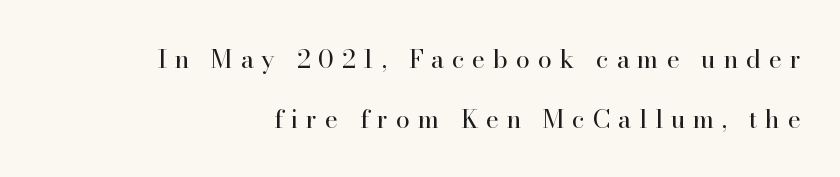
Is there any slant? The stems are plumb. Quick note: underline off. A typesetter would call this heavily tracked-out type. The weight would be labelled regular, book, light, or lighter still. Is there much room between lines? Yes — plenty of vertical air separates them.
